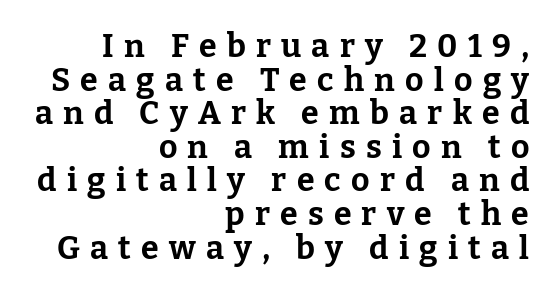
The image shows 32 px bold serif type, upright; set right-aligned, tight line spacing (1.05x), unusually wide letter spacing (+0.32 em), not underlined; low stroke contrast and a medium x-height.
